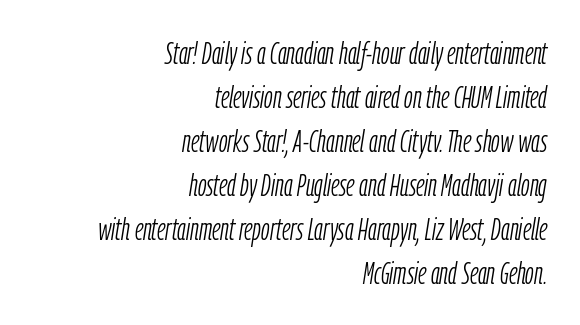
{"italic": "yes", "lean": "right", "slant_degrees": 9, "bold": "no", "weight": "light", "width": "condensed", "stroke_contrast": "low", "x_height": "medium", "monospaced": "no", "underline": "no", "align": "right", "line_spacing": "normal", "line_spacing_ratio": 1.42, "letter_spacing": "normal", "letter_spacing_em": 0.0, "glyph_px": 31}
